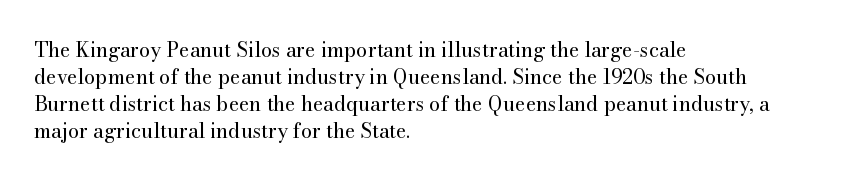
This sample uses an upright cut, with every glyph sitting square on the baseline. Reading down the column, the eye jumps a familiar distance to each next line. The horizontal fit of the characters is conventional and even. This is not heavy type; no bold has been used.
